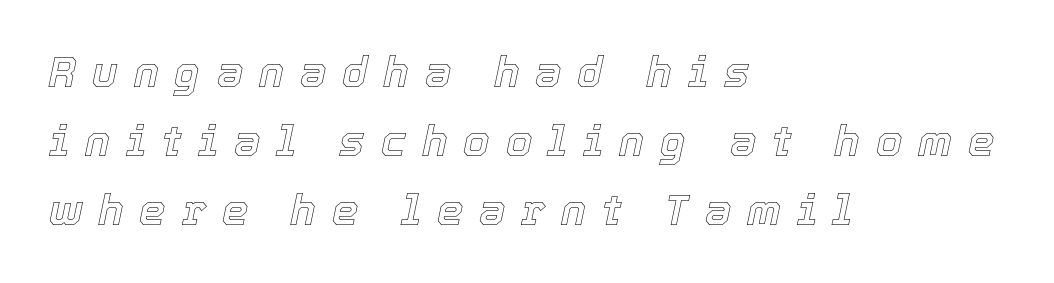
{"italic": "yes", "lean": "right", "slant_degrees": 12, "width": "normal", "x_height": "medium", "monospaced": "no", "underline": "no", "align": "left", "line_spacing": "normal", "line_spacing_ratio": 1.64, "letter_spacing": "wide", "letter_spacing_em": 0.38, "glyph_px": 42}
